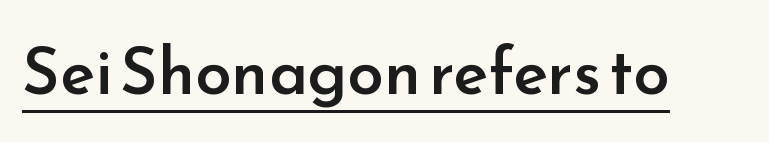
Q: Is the text bold? A: Semi-bold.
Q: Is the text italic (slanted)? A: No, it is upright.
Q: Is the typeface a serif or a sans-serif typeface? A: Sans-serif.
Q: Is the text underlined? A: Yes.
Q: Is the spacing between letters normal or unusually wide? A: Normal.
Q: Width (condensed, normal, or wide)? A: Normal.
Q: Stroke contrast? A: Low.
Q: x-height? A: Small.
Q: Monospaced? A: No.
